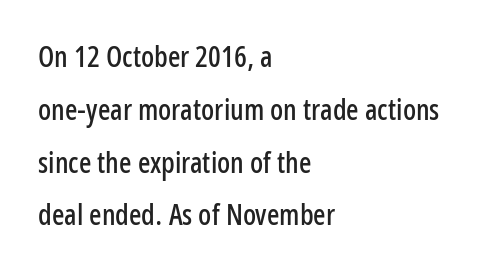
{"serif": "no", "italic": "no", "width": "condensed", "stroke_contrast": "low", "x_height": "medium", "monospaced": "no", "underline": "no", "align": "left", "line_spacing_ratio": 1.82, "letter_spacing": "normal", "letter_spacing_em": 0.0, "glyph_px": 29}
